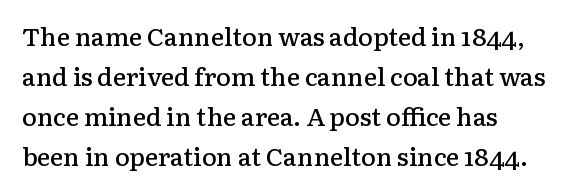
Q: Is the text bold? A: Semi-bold.
Q: Is the text italic (slanted)? A: No, it is upright.
Q: Is the text underlined? A: No.
Q: How is the paragraph aligned? A: Left-aligned.
Q: Is the spacing between letters normal or unusually wide? A: Normal.
Q: Is the spacing between lines tight, normal or loose? A: Normal.
